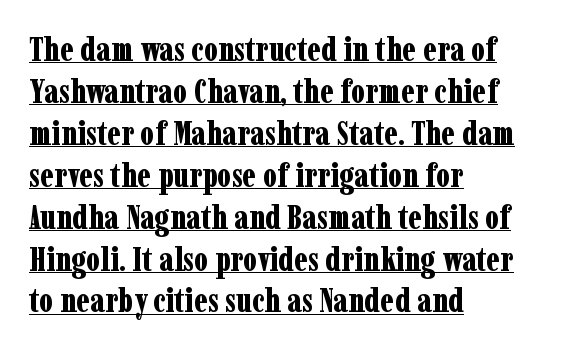
Q: Is the text bold? A: Yes.
Q: Is the text italic (slanted)? A: No, it is upright.
Q: Is the typeface a serif or a sans-serif typeface? A: Serif.
Q: Is the text underlined? A: Yes.
Q: How is the paragraph aligned? A: Left-aligned.
Q: Is the spacing between letters normal or unusually wide? A: Normal.
Q: Is the spacing between lines tight, normal or loose? A: Normal.
Q: Width (condensed, normal, or wide)? A: Condensed.
Q: Stroke contrast? A: Low.
Q: x-height? A: Medium.
Q: Monospaced? A: No.
